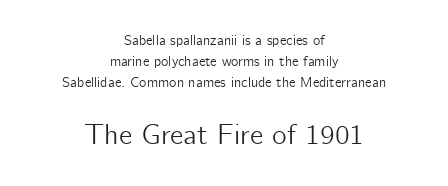
The image shows 28 px sans-serif type, upright; set centered, normal line spacing (1.51x), normal letter spacing, not underlined; the second (bottom) block is 2.0x larger; low stroke contrast and a medium x-height.
